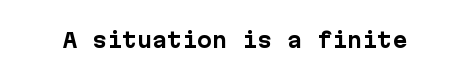
The image shows 20 px bold type, upright; set normal letter spacing, not underlined.
